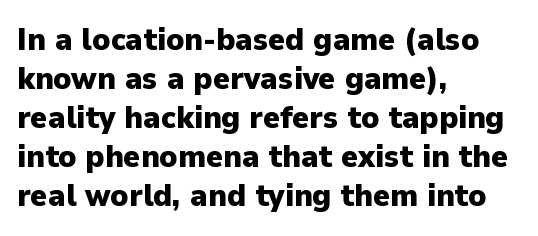
Q: Is the text bold? A: Yes.
Q: Is the text italic (slanted)? A: No, it is upright.
Q: Is the typeface a serif or a sans-serif typeface? A: Sans-serif.
Q: Is the text underlined? A: No.
Q: How is the paragraph aligned? A: Left-aligned.
Q: Is the spacing between letters normal or unusually wide? A: Normal.
Q: Width (condensed, normal, or wide)? A: Normal.
Q: Stroke contrast? A: Low.
Q: x-height? A: Medium.
Q: Monospaced? A: No.
